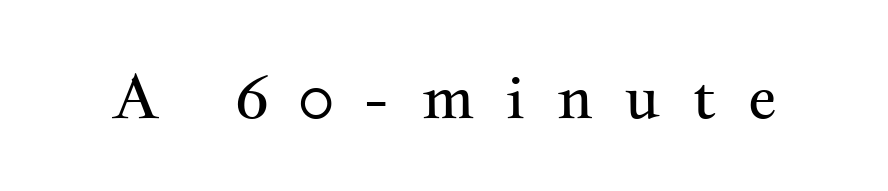
The characters are drawn with everyday or finer stroke widths. This is roman type, the default non-slanted kind. Spacing between characters has been opened up far beyond the box default. Proportional: the letters do not fall into vertical columns. The glyphs are unaccompanied by any horizontal stroke below them. The rendering shows small feet on the letterforms — a serif design.
